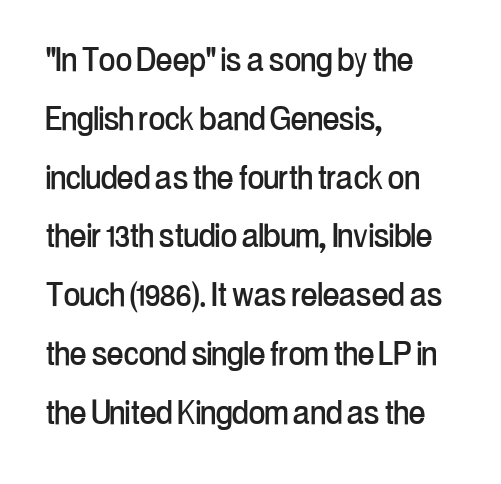
The image shows 40 px condensed sans-serif type, upright; set left-aligned, normal line spacing (1.47x), normal letter spacing, not underlined; low stroke contrast and a medium x-height.
